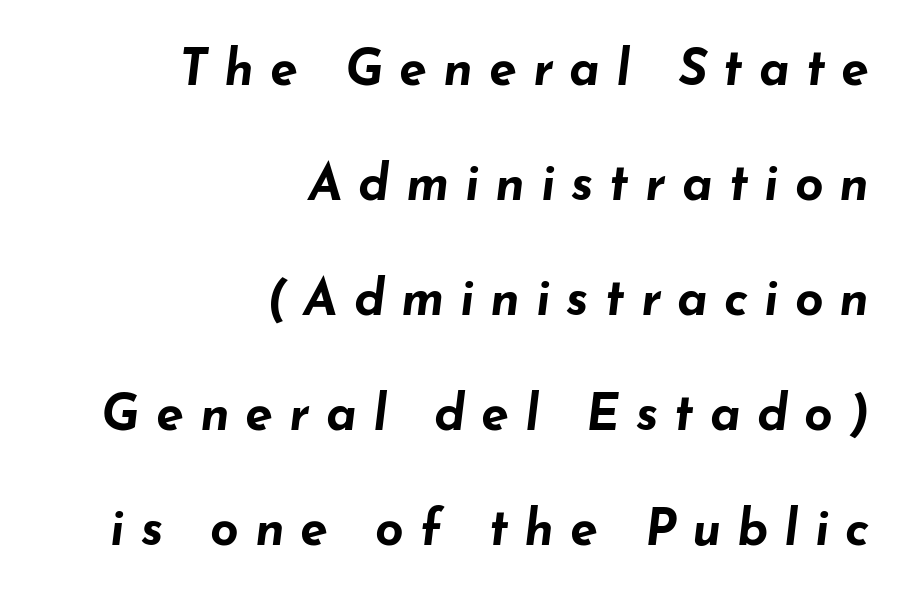
{"italic": "yes", "lean": "right", "slant_degrees": 7, "bold": "yes", "weight": "bold", "width": "wide", "stroke_contrast": "low", "x_height": "small", "monospaced": "no", "underline": "no", "align": "right", "line_spacing": "loose", "line_spacing_ratio": 2.3, "letter_spacing": "wide", "letter_spacing_em": 0.32, "glyph_px": 50}
